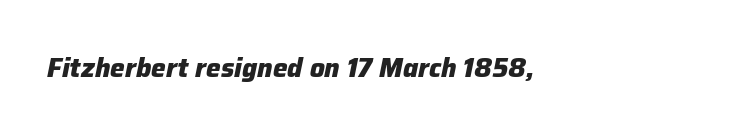
Q: Is the text bold? A: Yes.
Q: Is the text italic (slanted)? A: Yes, it leans right by about 12 degrees.
Q: Is the text underlined? A: No.
Q: How is the paragraph aligned? A: Left-aligned.
Q: Is the spacing between letters normal or unusually wide? A: Normal.
